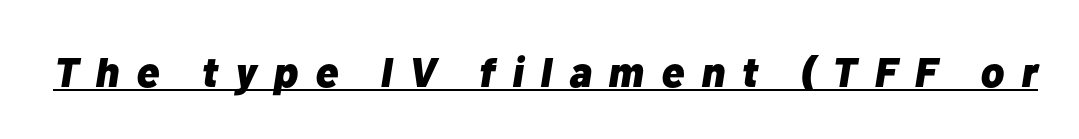
{"italic": "yes", "lean": "right", "slant_degrees": 10, "bold": "yes", "weight": "heavy", "width": "normal", "stroke_contrast": "low", "x_height": "medium", "monospaced": "no", "underline": "yes", "letter_spacing": "wide", "letter_spacing_em": 0.41, "glyph_px": 42}
